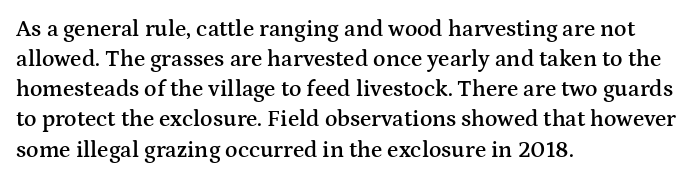
Q: Is the text bold? A: Semi-bold.
Q: Is the text italic (slanted)? A: No, it is upright.
Q: Is the text underlined? A: No.
Q: How is the paragraph aligned? A: Left-aligned.
Q: Is the spacing between letters normal or unusually wide? A: Normal.
Q: Is the spacing between lines tight, normal or loose? A: Normal.
